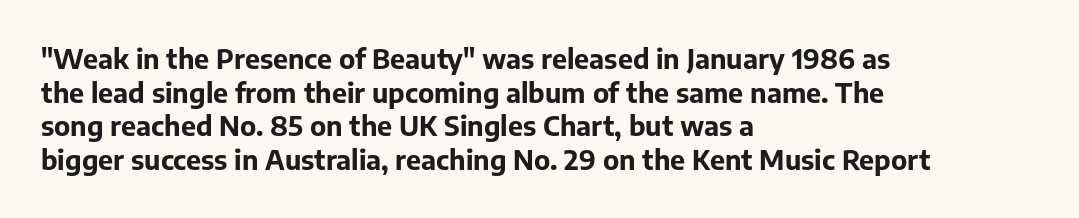
Its strokes are broad and dark, the hallmark of bold type. It's the straight-up-and-down kind of type. Regular leading. Caption: standard tracking, unaltered.
